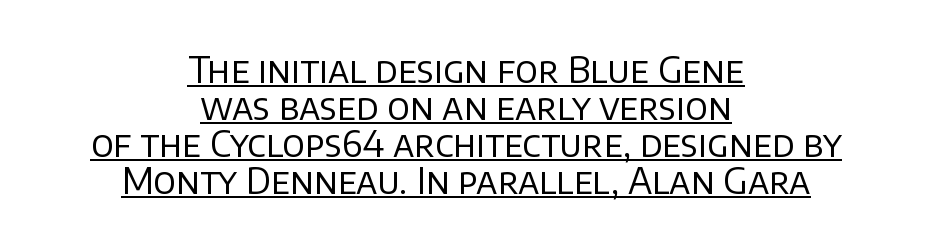
Q: Is the text bold? A: No.
Q: Is the text italic (slanted)? A: No, it is upright.
Q: Is the typeface a serif or a sans-serif typeface? A: Sans-serif.
Q: Is the text underlined? A: Yes.
Q: How is the paragraph aligned? A: Centered.
Q: Is the spacing between letters normal or unusually wide? A: Normal.
Q: Is the spacing between lines tight, normal or loose? A: Tight.
Q: Width (condensed, normal, or wide)? A: Normal.
Q: Stroke contrast? A: Low.
Q: x-height? A: Large.
Q: Monospaced? A: No.
